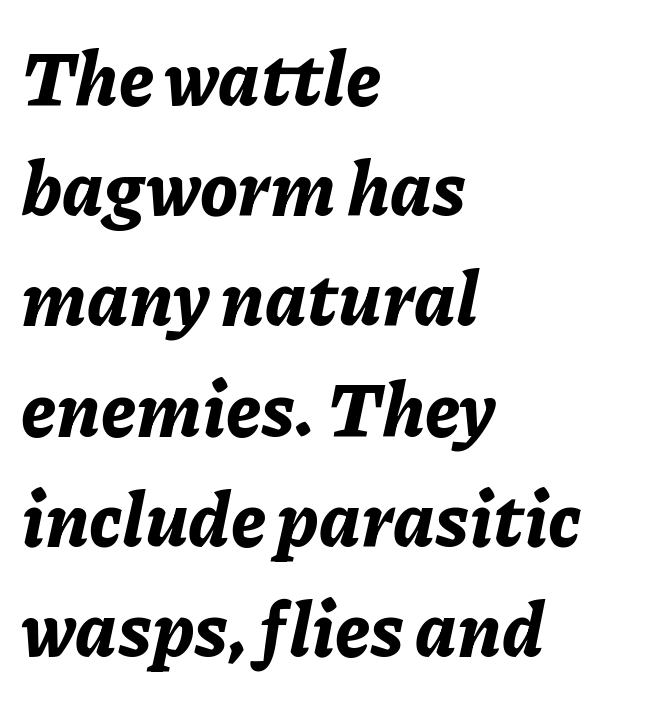
There is no visible air inserted between adjacent glyphs. Clear beneath every line of the passage. Heavy-handed strokes throughout: this text is bold. This block has exactly the height ordinary leading produces. Varying glyph widths throughout — classic text-font behaviour. The typography opts for an oblique posture over an upright one.
